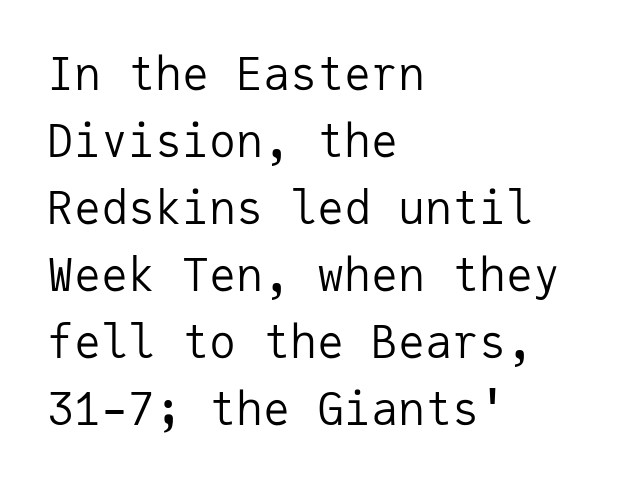
Q: Is the text bold? A: No.
Q: Is the text italic (slanted)? A: No, it is upright.
Q: Is the typeface a serif or a sans-serif typeface? A: Sans-serif.
Q: Is the text underlined? A: No.
Q: How is the paragraph aligned? A: Left-aligned.
Q: Is the spacing between letters normal or unusually wide? A: Normal.
Q: Is the spacing between lines tight, normal or loose? A: Normal.
Q: Width (condensed, normal, or wide)? A: Normal.
Q: Stroke contrast? A: Low.
Q: x-height? A: Medium.
Q: Monospaced? A: Yes.
